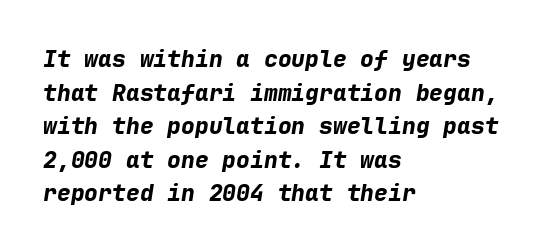
Q: Is the text bold? A: Yes.
Q: Is the text italic (slanted)? A: Yes, it leans right by about 9 degrees.
Q: Is the text underlined? A: No.
Q: How is the paragraph aligned? A: Left-aligned.
Q: Is the spacing between letters normal or unusually wide? A: Normal.
Q: Is the spacing between lines tight, normal or loose? A: Normal.
